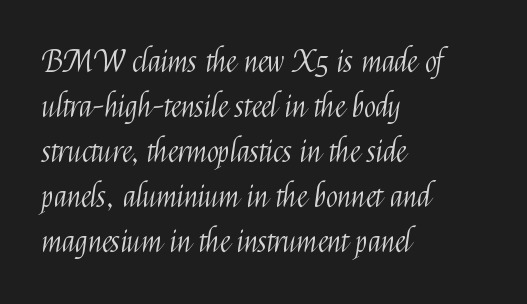
The image shows 31 px light, condensed sans-serif type; set left-aligned, normal line spacing (1.45x), normal letter spacing, not underlined; medium stroke contrast and a medium x-height.
